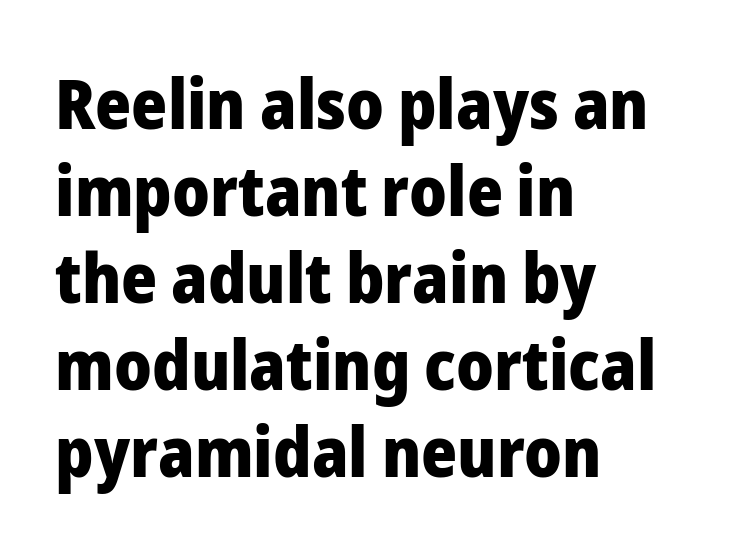
In terms of weight, the rendering is a true, heavy bold. What kind of face is this? One without serifs — a sans. Casual observation: everything's shoved over to the left. Characters follow at the spacing the type designer built in. Ordinary non-slanted type is in use. Beneath every word, the page is bare.
